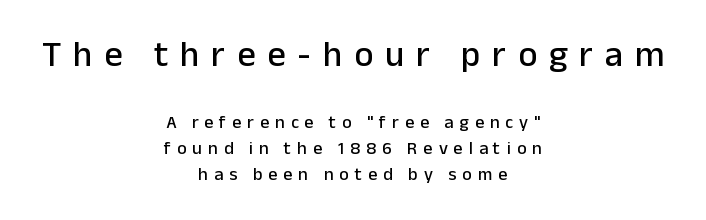
{"serif": "no", "italic": "no", "width": "normal", "stroke_contrast": "low", "x_height": "medium", "monospaced": "no", "underline": "no", "align": "center", "line_spacing": "normal", "line_spacing_ratio": 1.43, "letter_spacing": "wide", "letter_spacing_em": 0.33, "larger_block": "first", "size_ratio": 2.0, "glyph_px": 36}
